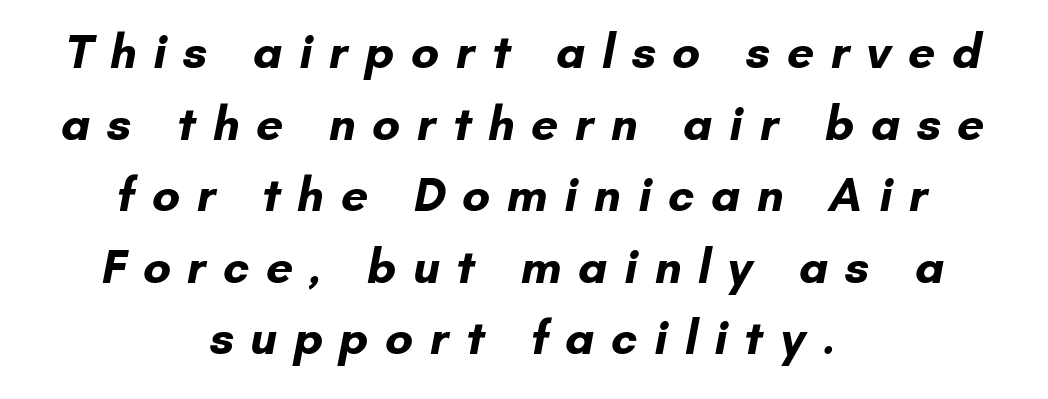
Is the type bold? Yes — the strokes are clearly thick and heavy. Glyph-to-glyph distance is far greater than everyday printed text. Do the characters align in a grid? No, the font is proportional. Glance below the letters and you will spot only blank space.
